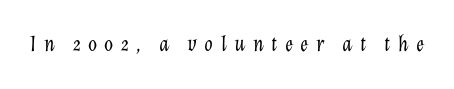
The image shows 22 px text type, italic (leaning right); set unusually wide letter spacing (+0.33 em), not underlined.
